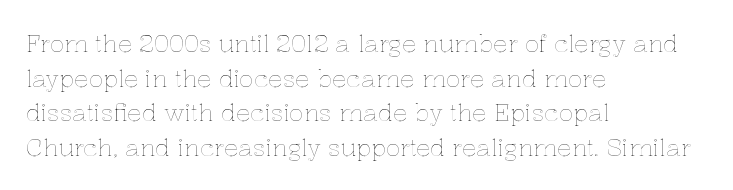
The compositor pushed each line to the left boundary. Compared with typical paragraphs, the rows here are spaced about the same. Here the glyphs are tracked normally, forming tight word shapes. Check the space under the baseline: it is left empty. You can tell it's not italic because the verticals are truly vertical.
